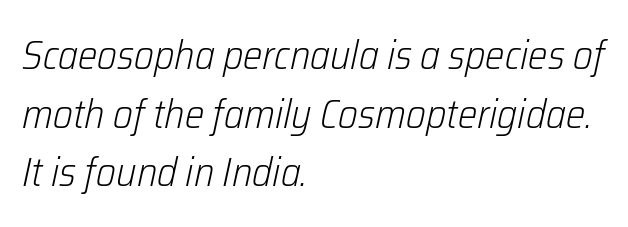
{"italic": "yes", "lean": "right", "slant_degrees": 12, "bold": "no", "weight": "light", "width": "condensed", "stroke_contrast": "low", "x_height": "medium", "monospaced": "no", "underline": "no", "align": "left", "line_spacing": "normal", "line_spacing_ratio": 1.43, "letter_spacing": "normal", "letter_spacing_em": 0.0, "glyph_px": 41}
